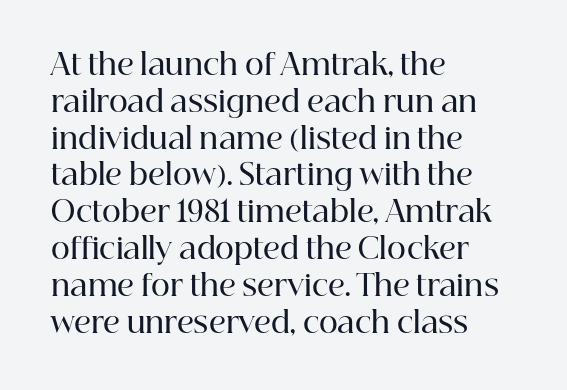
Q: Is the text bold? A: Semi-bold.
Q: Is the text italic (slanted)? A: No, it is upright.
Q: Is the typeface a serif or a sans-serif typeface? A: Serif.
Q: Is the text underlined? A: No.
Q: How is the paragraph aligned? A: Left-aligned.
Q: Is the spacing between letters normal or unusually wide? A: Normal.
Q: Is the spacing between lines tight, normal or loose? A: Normal.
Q: Width (condensed, normal, or wide)? A: Normal.
Q: Stroke contrast? A: High.
Q: x-height? A: Medium.
Q: Monospaced? A: No.
